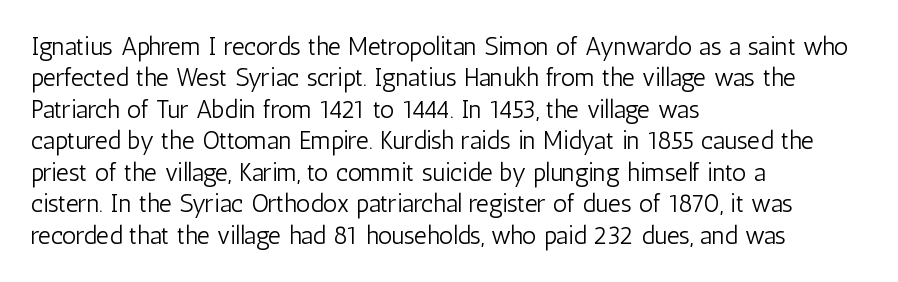
No letter is thick-stroked: the sample isn't bold. This is roman type, the default non-slanted kind. One glance says typical: line gaps are just what's usual. Plain, unruled lines of type. This sample is left-justified, so line endings fall wherever the words run out.
